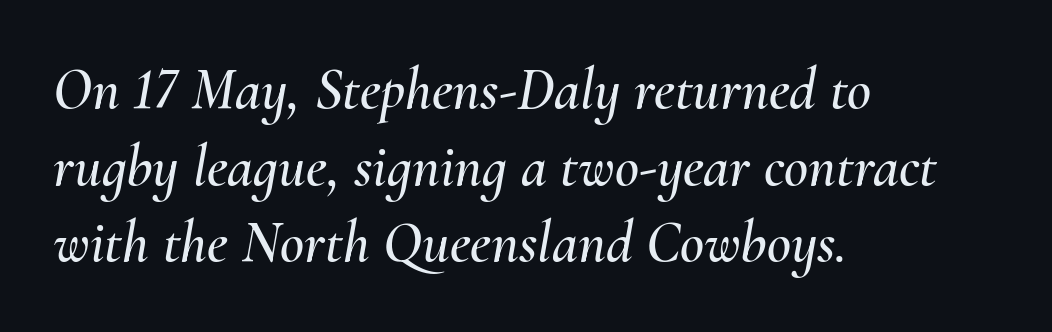
Q: Is the text italic (slanted)? A: Yes, it leans right by about 10 degrees.
Q: Is the text underlined? A: No.
Q: How is the paragraph aligned? A: Left-aligned.
Q: Is the spacing between letters normal or unusually wide? A: Normal.
Q: Is the spacing between lines tight, normal or loose? A: Normal.
Q: Width (condensed, normal, or wide)? A: Normal.
Q: Stroke contrast? A: Medium.
Q: x-height? A: Small.
Q: Monospaced? A: No.
